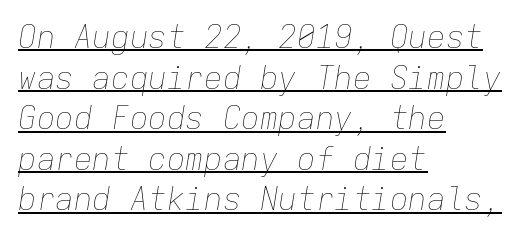
Q: Is the text bold? A: No.
Q: Is the text italic (slanted)? A: Yes, it leans right by about 9 degrees.
Q: Is the text underlined? A: Yes.
Q: How is the paragraph aligned? A: Left-aligned.
Q: Is the spacing between letters normal or unusually wide? A: Normal.
Q: Is the spacing between lines tight, normal or loose? A: Normal.
Q: Width (condensed, normal, or wide)? A: Normal.
Q: Stroke contrast? A: Low.
Q: x-height? A: Medium.
Q: Monospaced? A: Yes.
